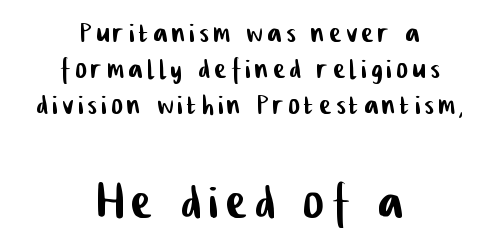
{"serif": "no", "width": "condensed", "stroke_contrast": "low", "x_height": "medium", "monospaced": "no", "underline": "no", "align": "center", "line_spacing": "tight", "line_spacing_ratio": 1.03, "larger_block": "second", "size_ratio": 1.74, "glyph_px": 61}
